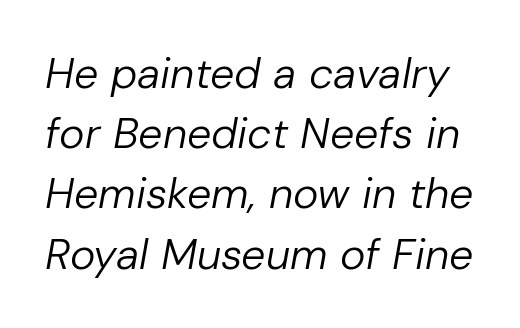
Q: Is the text bold? A: No.
Q: Is the text italic (slanted)? A: Yes, it leans right by about 10 degrees.
Q: Is the text underlined? A: No.
Q: Is the spacing between letters normal or unusually wide? A: Normal.
Q: Is the spacing between lines tight, normal or loose? A: Normal.
Q: Width (condensed, normal, or wide)? A: Normal.
Q: Stroke contrast? A: Low.
Q: x-height? A: Medium.
Q: Monospaced? A: No.
